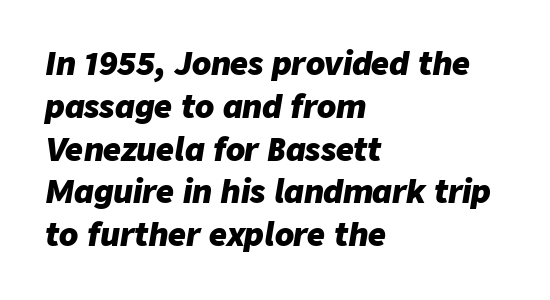
{"italic": "yes", "lean": "right", "slant_degrees": 9, "bold": "yes", "weight": "heavy", "width": "normal", "stroke_contrast": "low", "x_height": "medium", "monospaced": "no", "underline": "no", "align": "left", "line_spacing": "normal", "line_spacing_ratio": 1.38, "letter_spacing": "normal", "letter_spacing_em": 0.0, "glyph_px": 31}
